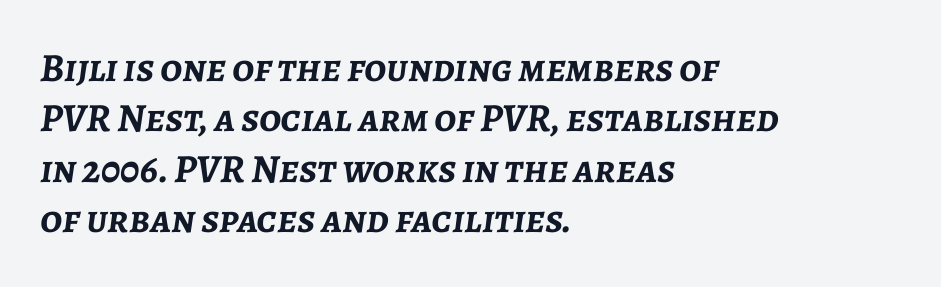
The image shows 40 px semibold type, italic (leaning right); set left-aligned, normal line spacing (1.26x), normal letter spacing, not underlined; low stroke contrast and a medium x-height.
